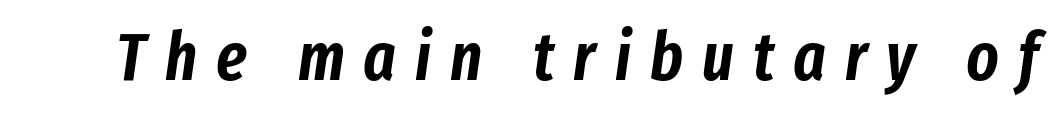
{"italic": "yes", "lean": "right", "slant_degrees": 8, "width": "condensed", "stroke_contrast": "low", "x_height": "medium", "monospaced": "no", "underline": "no", "letter_spacing": "wide", "letter_spacing_em": 0.28, "glyph_px": 68}
